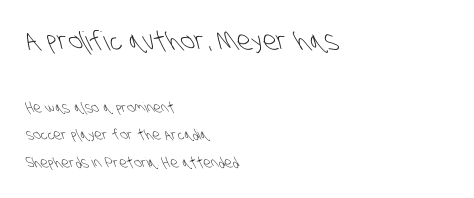
The image shows 26 px text type; set left-aligned, loose line spacing (1.96x), normal letter spacing, not underlined; the first (top) block is 1.86x larger.
